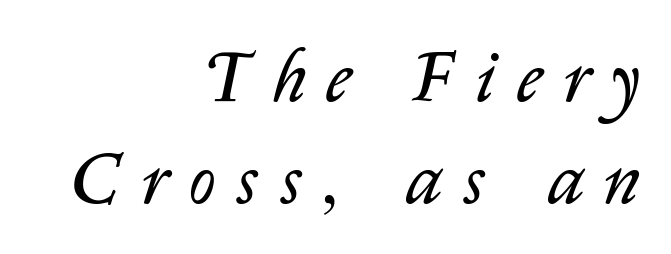
No heavy texture on the line: the type isn't bold. This sample is right-justified, so line beginnings fall wherever the words allow. The text carries the slant typical of an italic or oblique font. The space between consecutive lines is moderate. Letters rest on an invisible, unmarked baseline. Proportional: the letters do not fall into vertical columns.
